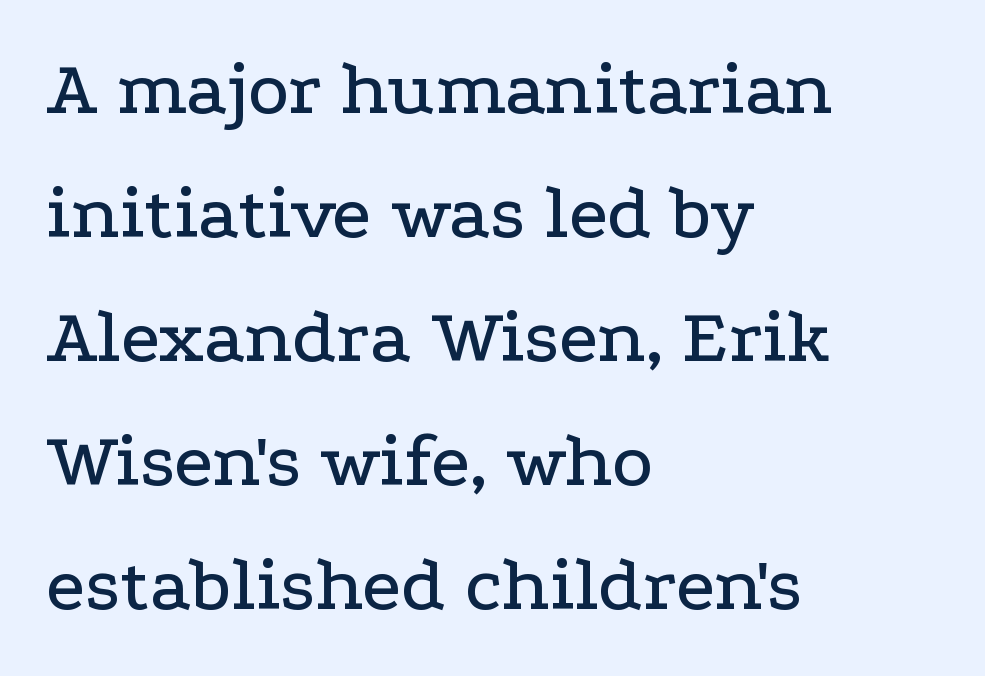
The image shows 78 px wide serif type, upright; set left-aligned, normal line spacing (1.59x), normal letter spacing, not underlined; low stroke contrast and a medium x-height.
